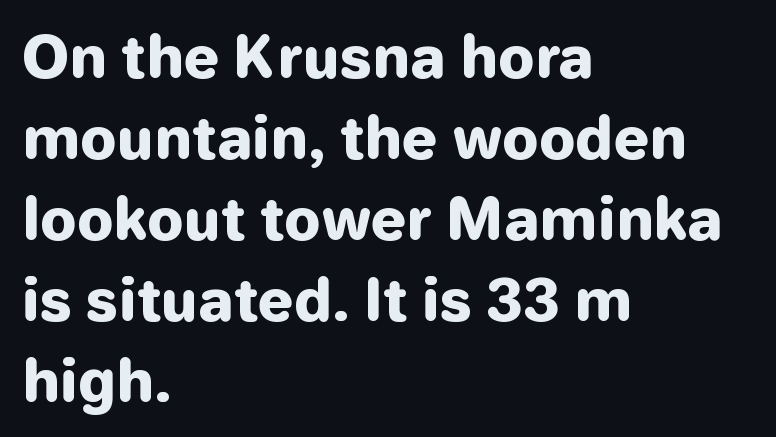
Q: Is the text bold? A: Yes.
Q: Is the text italic (slanted)? A: No, it is upright.
Q: Is the typeface a serif or a sans-serif typeface? A: Sans-serif.
Q: Is the text underlined? A: No.
Q: How is the paragraph aligned? A: Left-aligned.
Q: Is the spacing between letters normal or unusually wide? A: Normal.
Q: Is the spacing between lines tight, normal or loose? A: Normal.
Q: Width (condensed, normal, or wide)? A: Normal.
Q: Stroke contrast? A: Low.
Q: x-height? A: Medium.
Q: Monospaced? A: No.
